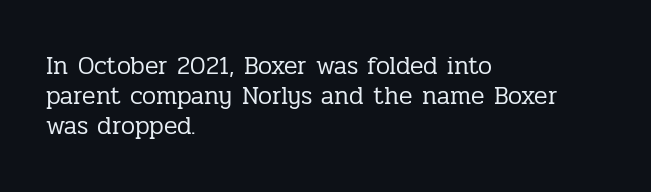
Q: Is the text bold? A: No.
Q: Is the text italic (slanted)? A: No, it is upright.
Q: Is the text underlined? A: No.
Q: How is the paragraph aligned? A: Left-aligned.
Q: Is the spacing between letters normal or unusually wide? A: Normal.
